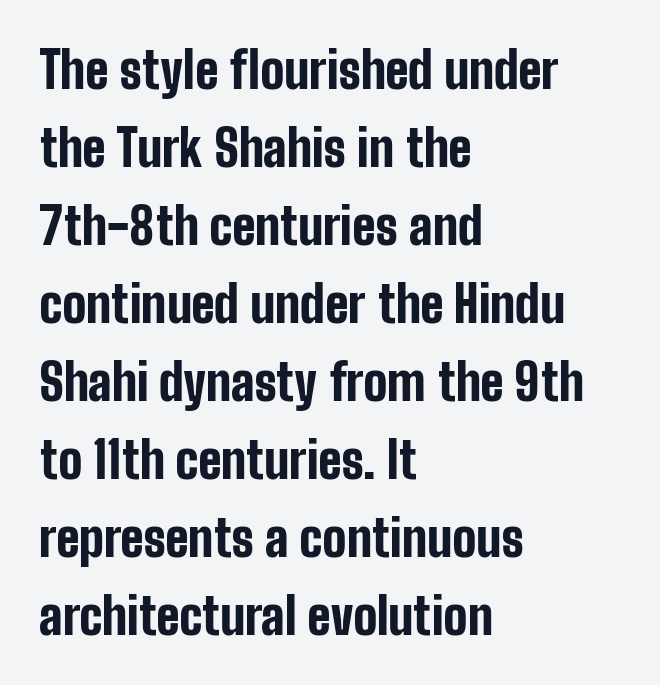
Q: Is the text bold? A: Yes.
Q: Is the text italic (slanted)? A: No, it is upright.
Q: Is the typeface a serif or a sans-serif typeface? A: Sans-serif.
Q: Is the text underlined? A: No.
Q: How is the paragraph aligned? A: Left-aligned.
Q: Is the spacing between letters normal or unusually wide? A: Normal.
Q: Is the spacing between lines tight, normal or loose? A: Normal.
Q: Width (condensed, normal, or wide)? A: Condensed.
Q: Stroke contrast? A: Low.
Q: x-height? A: Medium.
Q: Monospaced? A: No.
